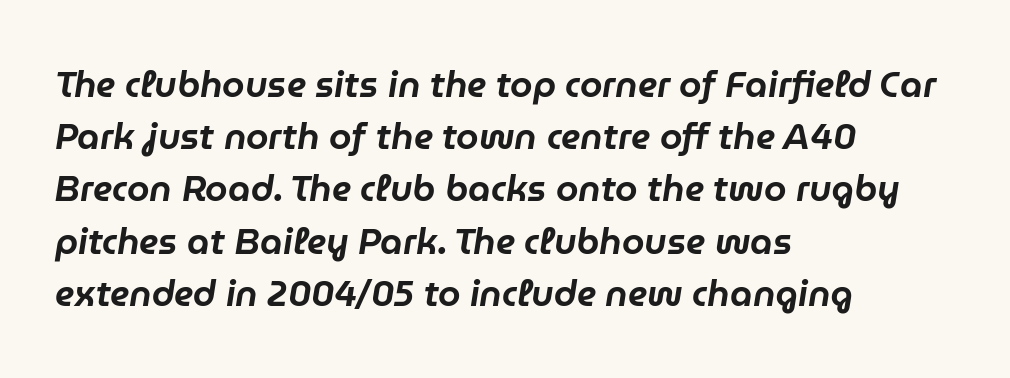
{"italic": "yes", "lean": "right", "slant_degrees": 9, "width": "normal", "stroke_contrast": "low", "x_height": "medium", "monospaced": "no", "underline": "no", "align": "left", "line_spacing": "normal", "line_spacing_ratio": 1.45, "letter_spacing": "normal", "letter_spacing_em": 0.0, "glyph_px": 36}
